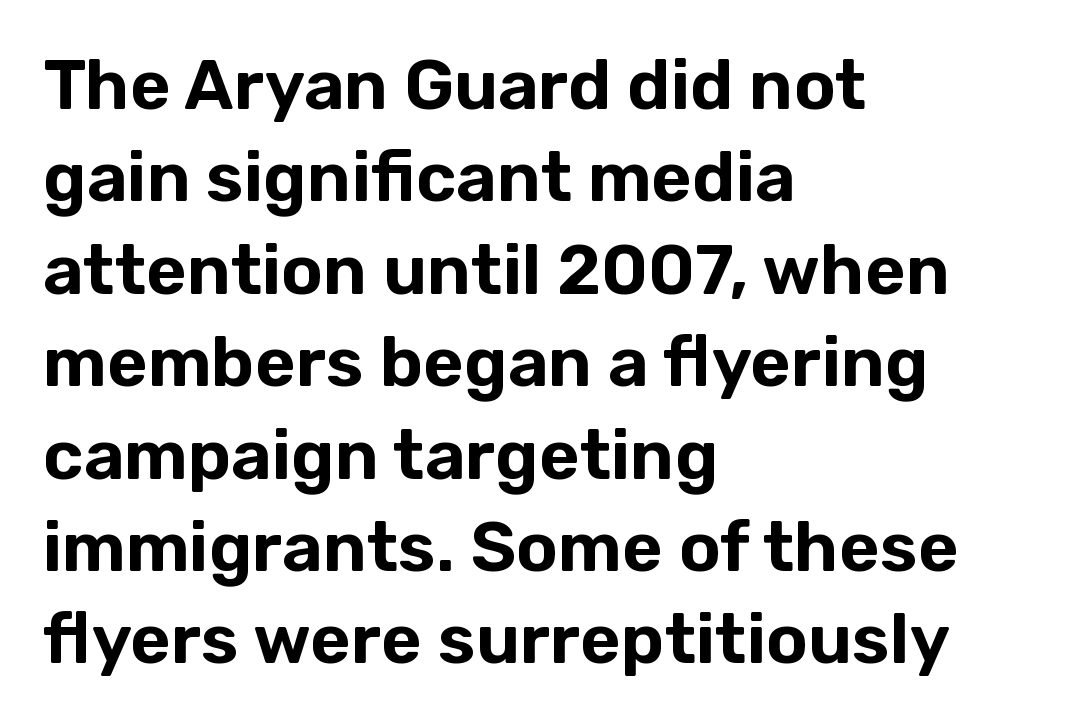
Caption: standard tracking, unaltered. Just letters on the line, the space beneath them empty. If you measured baseline to baseline, you'd find a middling distance. Left-aligned paragraph, ragged on the right. These lines were composed using upright roman letters.
